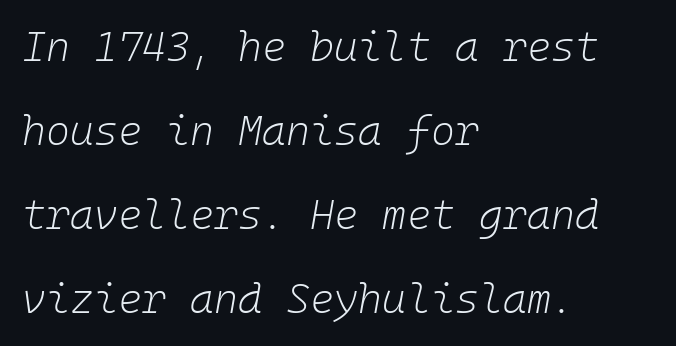
Q: Is the text bold? A: No.
Q: Is the text italic (slanted)? A: Yes, it leans right by about 10 degrees.
Q: Is the text underlined? A: No.
Q: How is the paragraph aligned? A: Left-aligned.
Q: Is the spacing between letters normal or unusually wide? A: Normal.
Q: Is the spacing between lines tight, normal or loose? A: Loose.
Q: Width (condensed, normal, or wide)? A: Normal.
Q: Stroke contrast? A: Low.
Q: x-height? A: Medium.
Q: Monospaced? A: Yes.
